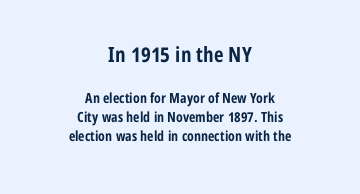
The image shows 21 px bold type, upright; set centered, normal line spacing (1.37x), normal letter spacing, not underlined; the first (top) block is 1.5x larger.
